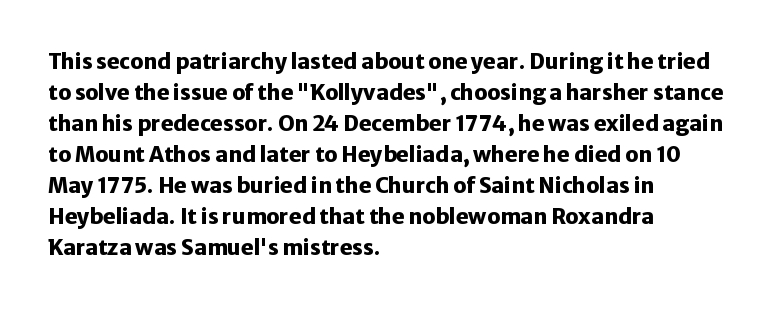
The image shows 21 px bold type, upright; set left-aligned, normal line spacing (1.48x), normal letter spacing, not underlined.
